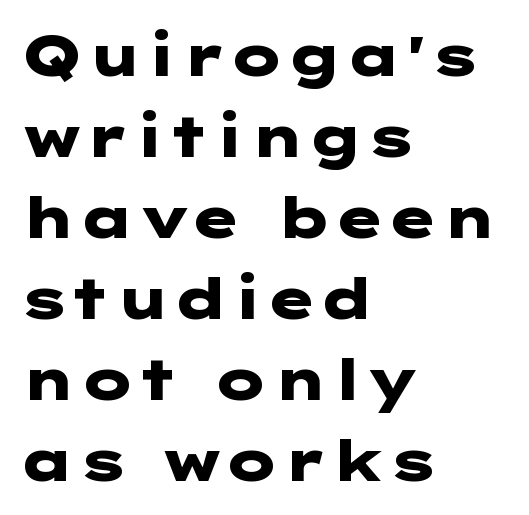
{"serif": "no", "italic": "no", "bold": "yes", "weight": "heavy", "width": "wide", "stroke_contrast": "low", "x_height": "medium", "underline": "no", "align": "left", "line_spacing": "normal", "line_spacing_ratio": 1.42, "letter_spacing": "normal", "letter_spacing_em": 0.0, "glyph_px": 57}
